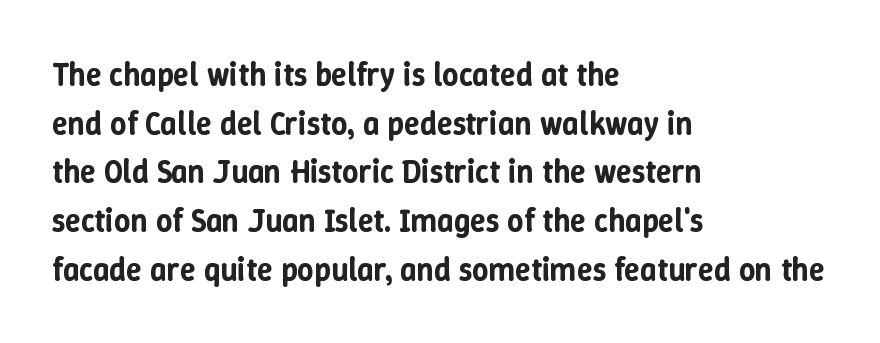
The image shows 32 px text type, upright; set left-aligned, normal line spacing (1.52x), normal letter spacing, not underlined; low stroke contrast and a medium x-height.
